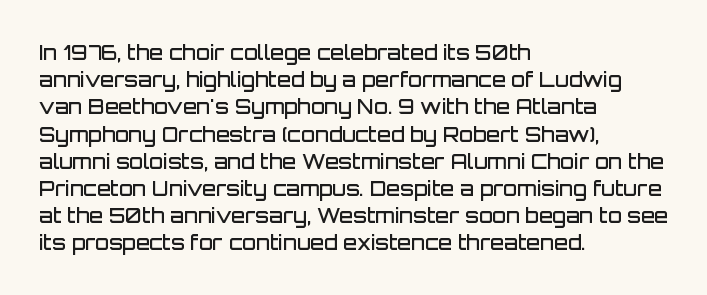
The image shows 20 px text type, upright; set left-aligned, normal line spacing (1.36x), normal letter spacing, not underlined.
